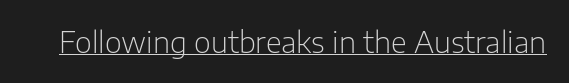
{"serif": "no", "italic": "no", "bold": "no", "weight": "light", "width": "normal", "stroke_contrast": "low", "x_height": "medium", "monospaced": "no", "underline": "yes", "letter_spacing": "normal", "letter_spacing_em": 0.0, "glyph_px": 29}
